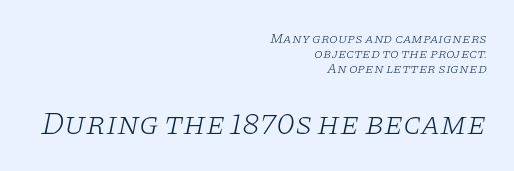
{"serif": "yes", "italic": "yes", "lean": "right", "slant_degrees": 11, "bold": "no", "weight": "light", "width": "wide", "stroke_contrast": "low", "x_height": "large", "monospaced": "no", "underline": "no", "align": "right", "line_spacing": "tight", "line_spacing_ratio": 1.08, "letter_spacing": "normal", "letter_spacing_em": 0.0, "larger_block": "second", "size_ratio": 2.29, "glyph_px": 32}
